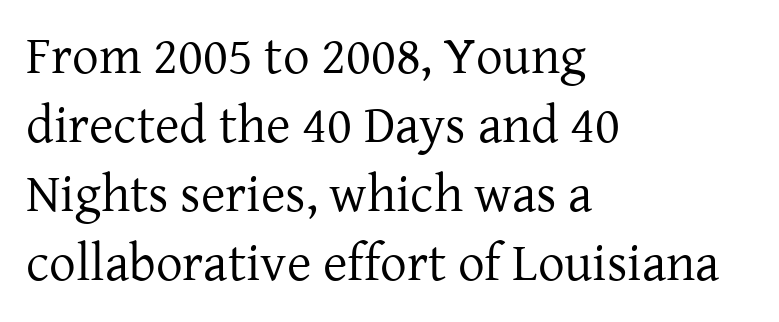
The image shows 53 px regular-weight serif type, upright; set left-aligned, normal line spacing (1.3x), normal letter spacing, not underlined; low stroke contrast and a medium x-height.
